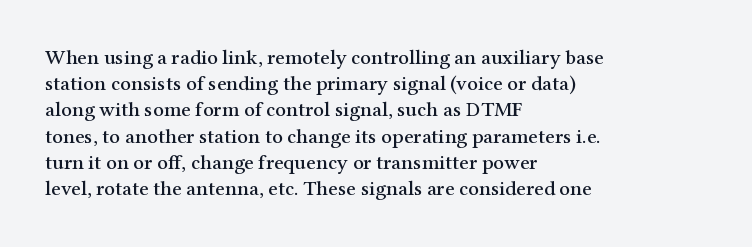
The image shows 21 px text type, upright; set left-aligned, normal line spacing (1.25x), normal letter spacing, not underlined.
